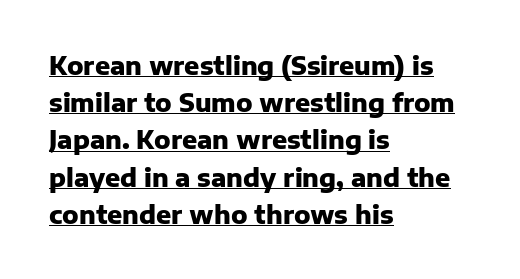
These lines are set flush left with a ragged right edge. The typesetting leans heavy: a genuine bold. Notice how the stems are strictly vertical — no italics here. Reading down the column, the eye jumps a familiar distance to each next line. The rendering uses the underline text-decoration.
